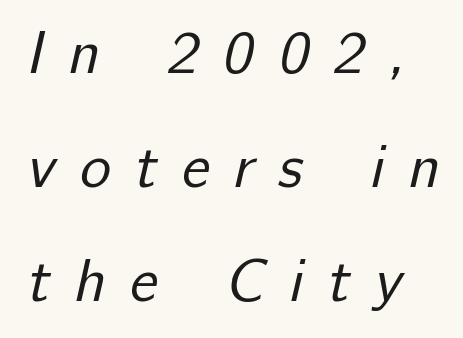
Q: Is the text bold? A: No.
Q: Is the typeface a serif or a sans-serif typeface? A: Sans-serif.
Q: Is the text underlined? A: No.
Q: Is the spacing between letters normal or unusually wide? A: Unusually wide.
Q: Is the spacing between lines tight, normal or loose? A: Loose.
Q: Width (condensed, normal, or wide)? A: Normal.
Q: Stroke contrast? A: Low.
Q: x-height? A: Medium.
Q: Monospaced? A: No.
